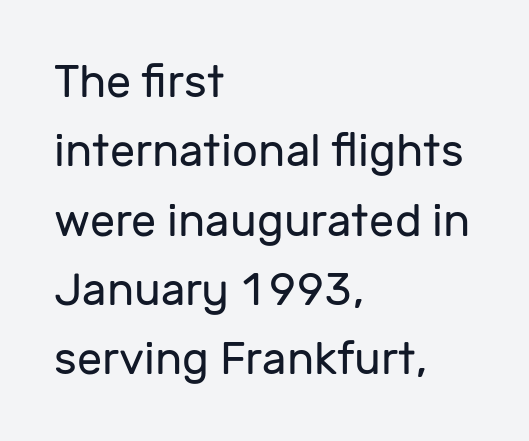
Q: Is the text bold? A: No.
Q: Is the text italic (slanted)? A: No, it is upright.
Q: Is the typeface a serif or a sans-serif typeface? A: Sans-serif.
Q: Is the text underlined? A: No.
Q: How is the paragraph aligned? A: Left-aligned.
Q: Is the spacing between letters normal or unusually wide? A: Normal.
Q: Is the spacing between lines tight, normal or loose? A: Normal.
Q: Width (condensed, normal, or wide)? A: Normal.
Q: Stroke contrast? A: Low.
Q: x-height? A: Medium.
Q: Monospaced? A: No.
